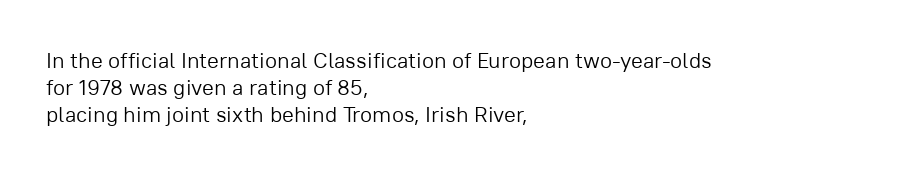
Beneath every word, the page is bare. The lettering holds an erect, upright posture throughout. Caption: face not bold, strokes unweighted. The gaps between neighbouring characters are ordinary and unremarkable.
